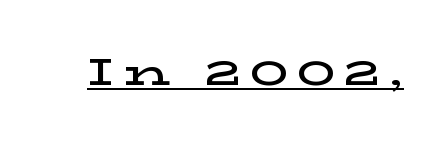
Q: Is the text italic (slanted)? A: No, it is upright.
Q: Is the typeface a serif or a sans-serif typeface? A: Serif.
Q: Is the text underlined? A: Yes.
Q: Is the spacing between letters normal or unusually wide? A: Unusually wide.
Q: Width (condensed, normal, or wide)? A: Wide.
Q: Stroke contrast? A: Low.
Q: x-height? A: Medium.
Q: Monospaced? A: No.
